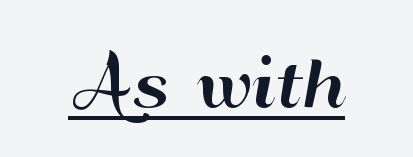
{"serif": "no", "width": "wide", "stroke_contrast": "high", "x_height": "small", "monospaced": "no", "underline": "yes", "letter_spacing": "normal", "letter_spacing_em": 0.0, "glyph_px": 64}
